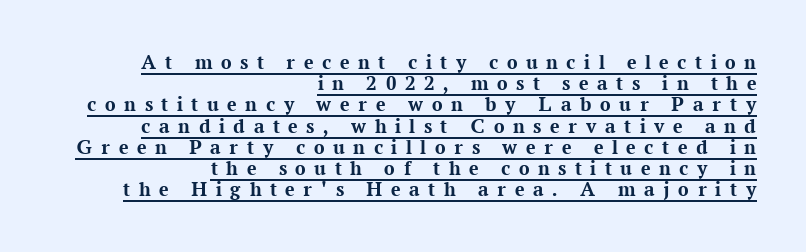
Q: Is the text bold? A: Yes.
Q: Is the text italic (slanted)? A: No, it is upright.
Q: Is the text underlined? A: Yes.
Q: How is the paragraph aligned? A: Right-aligned.
Q: Is the spacing between letters normal or unusually wide? A: Unusually wide.
Q: Is the spacing between lines tight, normal or loose? A: Tight.
